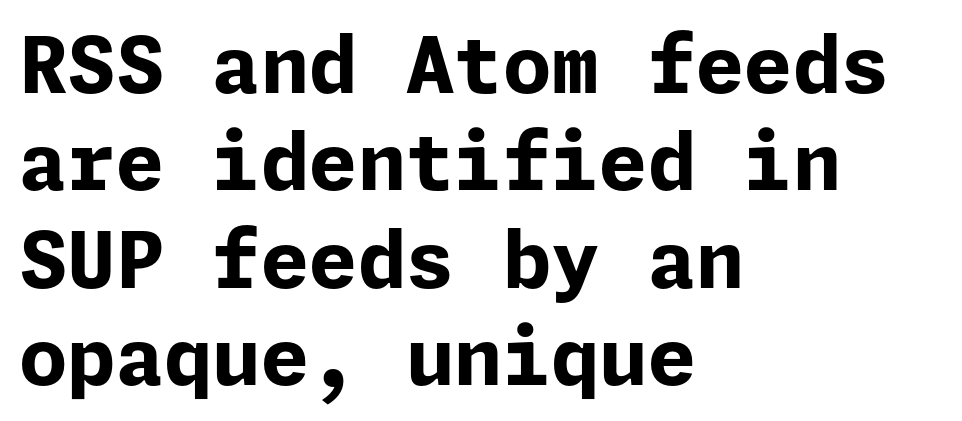
{"serif": "no", "italic": "no", "bold": "yes", "weight": "bold", "width": "normal", "stroke_contrast": "low", "x_height": "medium", "underline": "no", "align": "left", "line_spacing": "normal", "line_spacing_ratio": 1.25, "letter_spacing": "normal", "letter_spacing_em": 0.0, "glyph_px": 78}
